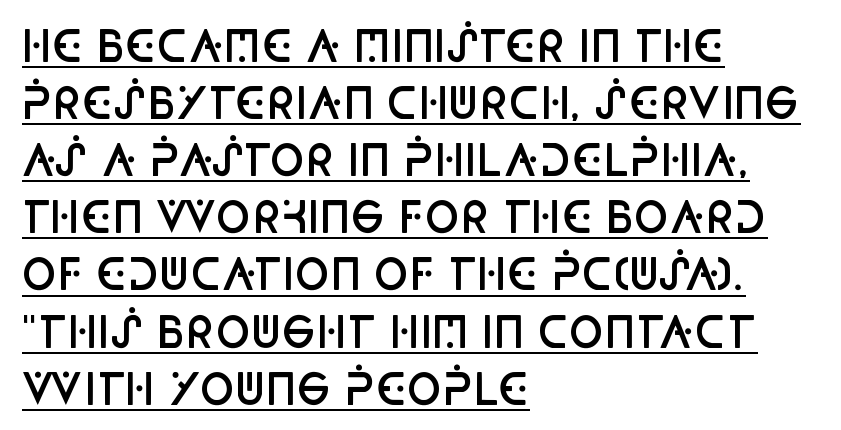
{"serif": "no", "italic": "no", "bold": "semi", "weight": "semibold", "width": "condensed", "stroke_contrast": "low", "x_height": "large", "monospaced": "no", "underline": "yes", "align": "left", "line_spacing": "normal", "line_spacing_ratio": 1.36, "letter_spacing": "normal", "letter_spacing_em": 0.0, "glyph_px": 42}
